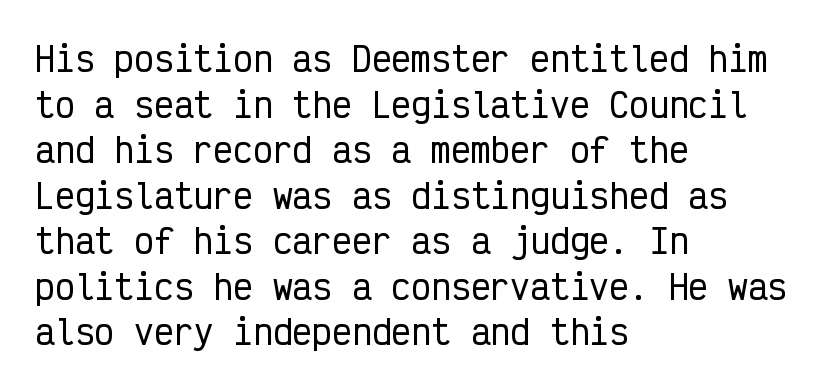
The image shows 33 px condensed sans-serif type, upright, monospaced; set left-aligned, normal line spacing (1.38x), normal letter spacing, not underlined; low stroke contrast and a medium x-height.
